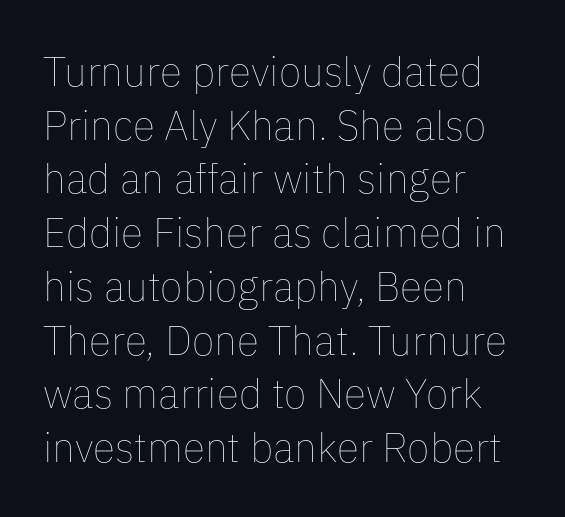
Q: Is the text bold? A: No.
Q: Is the text italic (slanted)? A: No, it is upright.
Q: Is the text underlined? A: No.
Q: How is the paragraph aligned? A: Left-aligned.
Q: Is the spacing between letters normal or unusually wide? A: Normal.
Q: Is the spacing between lines tight, normal or loose? A: Normal.
Q: Width (condensed, normal, or wide)? A: Normal.
Q: Stroke contrast? A: Low.
Q: x-height? A: Medium.
Q: Monospaced? A: No.
